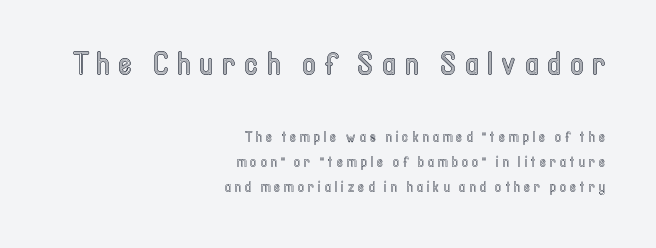
A clean baseline with only descenders dipping below it. The first block has been scaled up relative to the second. Spacing between characters has been opened up far beyond the box default. Rendered with straight, roman letterforms. Is the block centered? No — it sits flush against the right margin. Is this a fixed-width face? No — the glyphs have proportional, varying widths.
